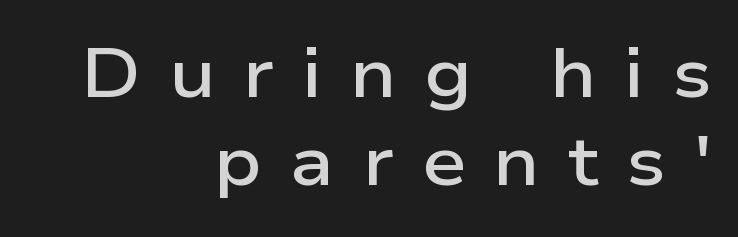
Q: Is the text bold? A: Semi-bold.
Q: Is the text italic (slanted)? A: No, it is upright.
Q: Is the typeface a serif or a sans-serif typeface? A: Sans-serif.
Q: Is the text underlined? A: No.
Q: How is the paragraph aligned? A: Right-aligned.
Q: Is the spacing between letters normal or unusually wide? A: Unusually wide.
Q: Is the spacing between lines tight, normal or loose? A: Normal.
Q: Width (condensed, normal, or wide)? A: Wide.
Q: Stroke contrast? A: Low.
Q: x-height? A: Medium.
Q: Monospaced? A: No.
